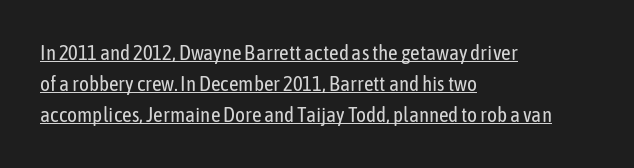
The image shows 21 px text type, upright; set left-aligned, normal line spacing (1.48x), normal letter spacing, underlined.
